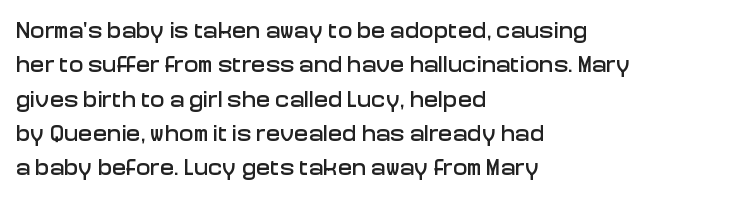
Q: Is the text italic (slanted)? A: No, it is upright.
Q: Is the text underlined? A: No.
Q: How is the paragraph aligned? A: Left-aligned.
Q: Is the spacing between letters normal or unusually wide? A: Normal.
Q: Is the spacing between lines tight, normal or loose? A: Normal.
